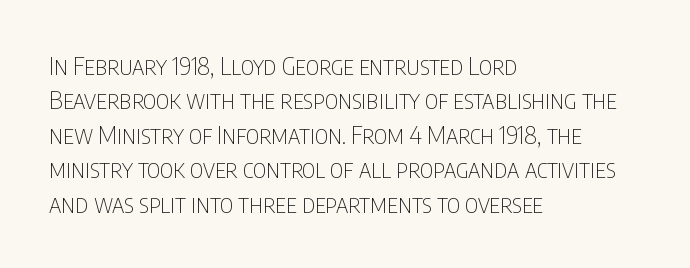
Q: Is the text bold? A: No.
Q: Is the text italic (slanted)? A: No, it is upright.
Q: Is the text underlined? A: No.
Q: How is the paragraph aligned? A: Left-aligned.
Q: Is the spacing between letters normal or unusually wide? A: Normal.
Q: Is the spacing between lines tight, normal or loose? A: Normal.
